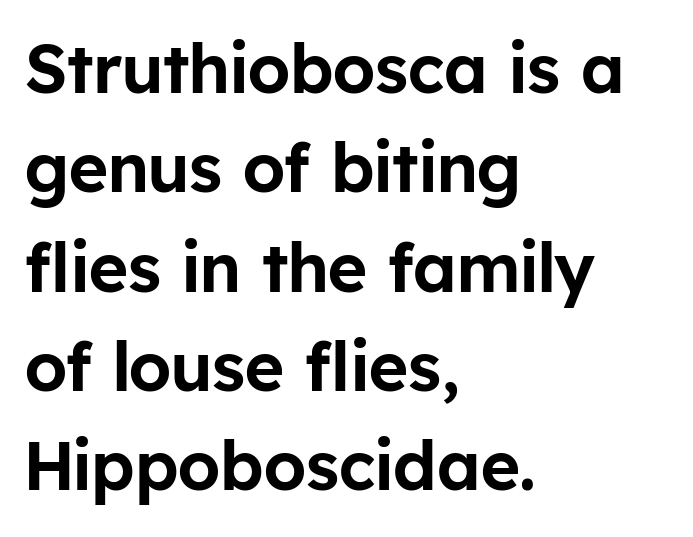
{"serif": "no", "italic": "no", "width": "normal", "stroke_contrast": "low", "x_height": "medium", "monospaced": "no", "underline": "no", "align": "left", "line_spacing": "normal", "line_spacing_ratio": 1.46, "letter_spacing": "normal", "letter_spacing_em": 0.0, "glyph_px": 68}
